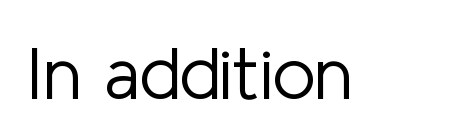
The image shows 73 px light sans-serif type, upright; set normal letter spacing, not underlined; low stroke contrast and a medium x-height.
